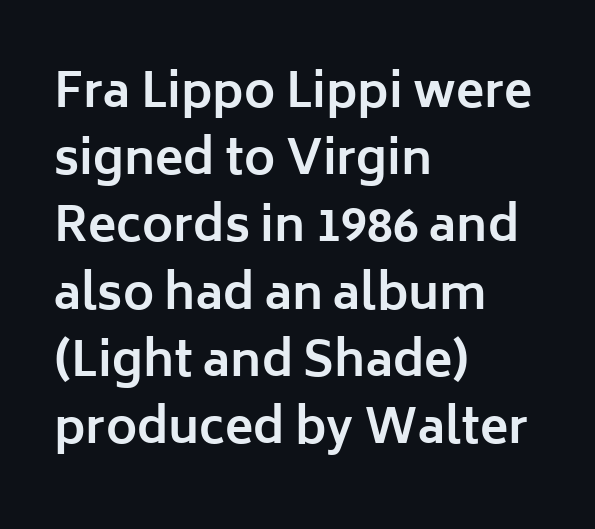
The image shows 47 px bold sans-serif type, upright; set left-aligned, normal line spacing (1.43x), normal letter spacing, not underlined; low stroke contrast and a medium x-height.
